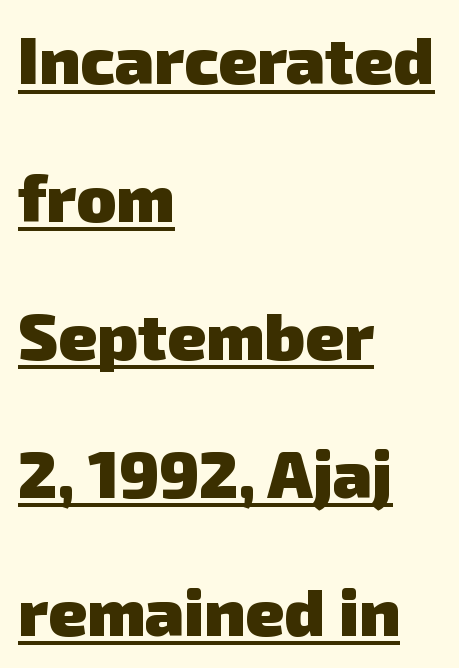
{"serif": "no", "bold": "yes", "weight": "heavy", "width": "normal", "stroke_contrast": "low", "x_height": "medium", "monospaced": "no", "underline": "yes", "align": "left", "line_spacing": "loose", "line_spacing_ratio": 2.09, "letter_spacing": "normal", "letter_spacing_em": 0.0, "glyph_px": 66}
